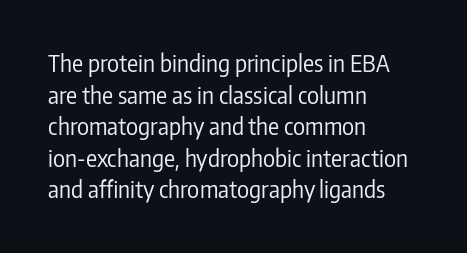
The image shows 23 px text type, upright; set left-aligned, normal line spacing (1.37x), normal letter spacing, not underlined.
